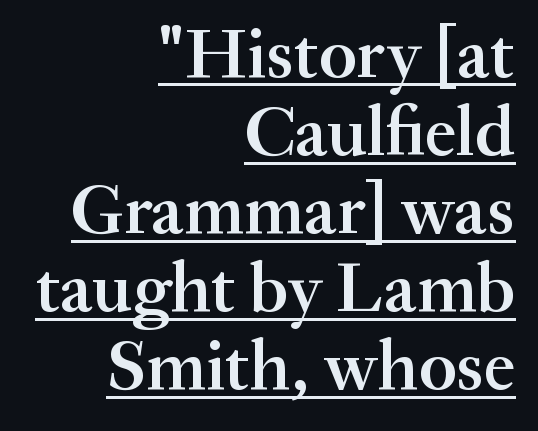
The image shows 71 px semibold serif type, upright; set right-aligned, tight line spacing (1.1x), normal letter spacing, underlined; medium stroke contrast and a small x-height.
